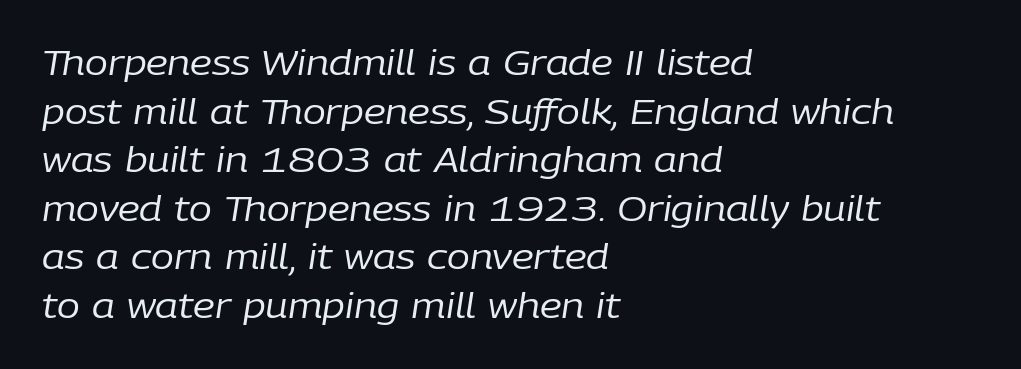
The image shows 34 px regular-weight type, italic (leaning right); set left-aligned, normal line spacing (1.43x), normal letter spacing, not underlined; low stroke contrast and a medium x-height.
